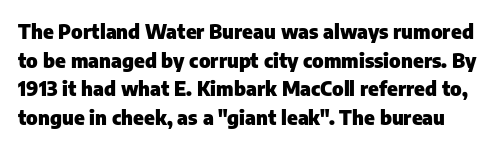
The image shows 20 px bold type, upright; set normal line spacing (1.43x), normal letter spacing, not underlined.
